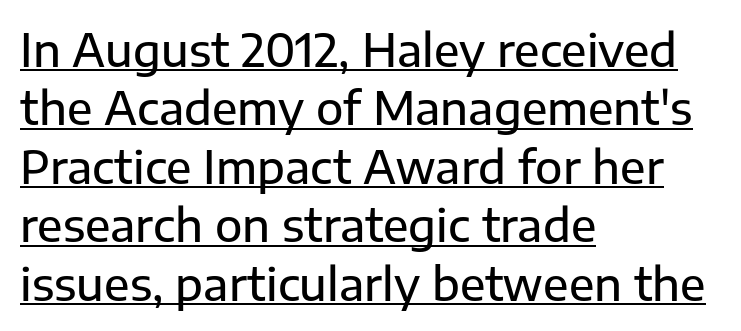
{"serif": "no", "italic": "no", "width": "normal", "stroke_contrast": "low", "x_height": "medium", "monospaced": "no", "underline": "yes", "align": "left", "line_spacing": "normal", "line_spacing_ratio": 1.3, "letter_spacing": "normal", "letter_spacing_em": 0.0, "glyph_px": 45}
